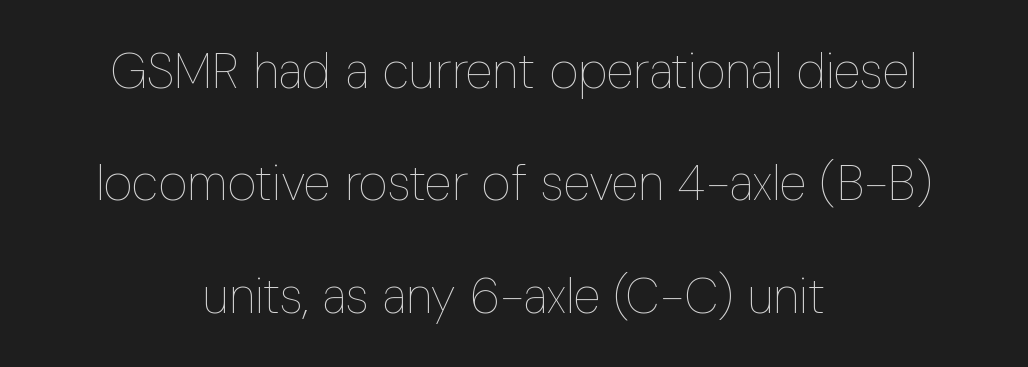
{"italic": "no", "bold": "no", "weight": "thin", "width": "condensed", "stroke_contrast": "low", "x_height": "medium", "monospaced": "no", "underline": "no", "align": "center", "line_spacing": "loose", "line_spacing_ratio": 2.25, "letter_spacing": "normal", "letter_spacing_em": 0.0, "glyph_px": 50}
